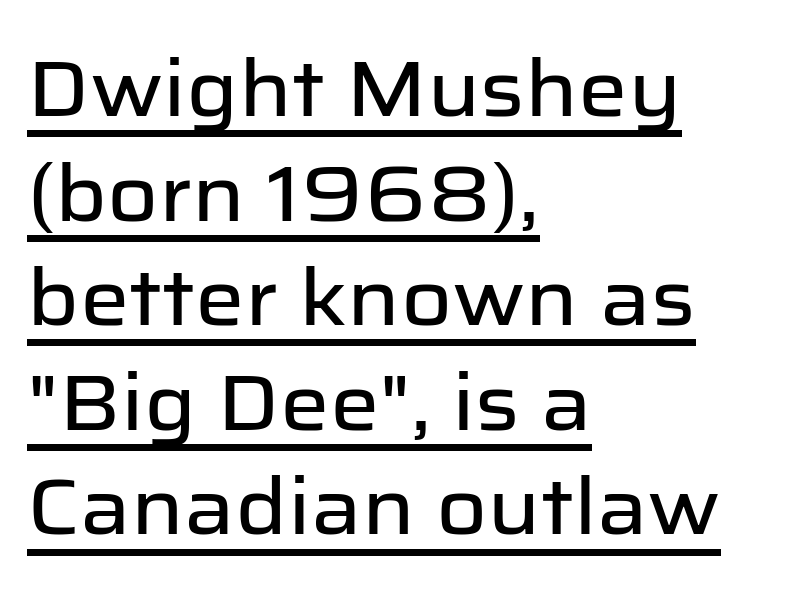
The rendering shows plain stroke endings on the letterforms — a sans-serif design. This sample has the flowing, uneven cadence of proportional lettering. Spacing between characters is what you'd get straight out of the box. It's the straight-up-and-down kind of type. Alignment: flush left.
